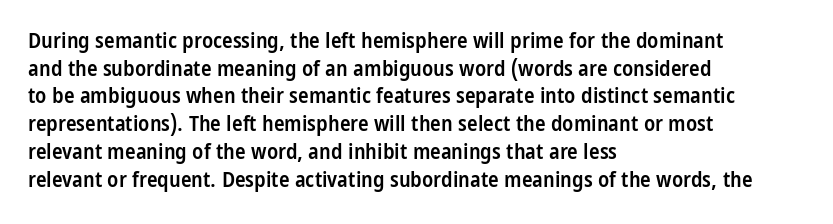
Q: Is the text bold? A: Semi-bold.
Q: Is the text italic (slanted)? A: No, it is upright.
Q: Is the text underlined? A: No.
Q: How is the paragraph aligned? A: Left-aligned.
Q: Is the spacing between letters normal or unusually wide? A: Normal.
Q: Is the spacing between lines tight, normal or loose? A: Normal.
